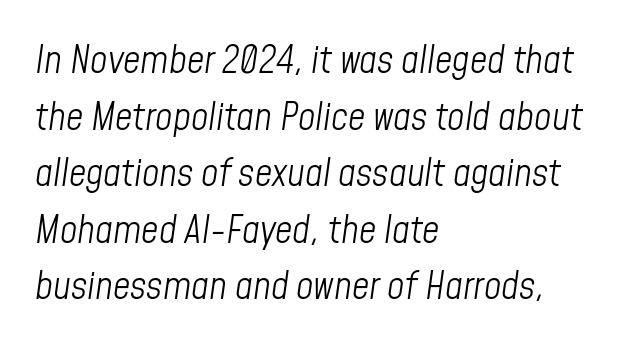
Q: Is the text bold? A: No.
Q: Is the text italic (slanted)? A: Yes, it leans right by about 8 degrees.
Q: Is the text underlined? A: No.
Q: How is the paragraph aligned? A: Left-aligned.
Q: Is the spacing between letters normal or unusually wide? A: Normal.
Q: Is the spacing between lines tight, normal or loose? A: Normal.
Q: Width (condensed, normal, or wide)? A: Condensed.
Q: Stroke contrast? A: Low.
Q: x-height? A: Medium.
Q: Monospaced? A: No.
